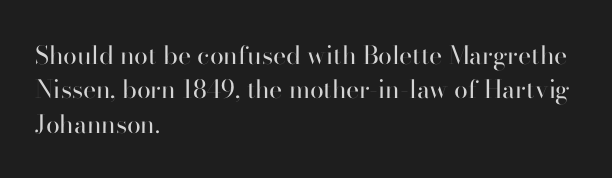
Spacing between characters is what you'd get straight out of the box. The passage shown is not underscored anywhere. The lines in this sample share a left origin and differ only in where they stop. The lines sit at an ordinary, default distance from one another. Is the type heavy? It reads as light-to-regular instead.
